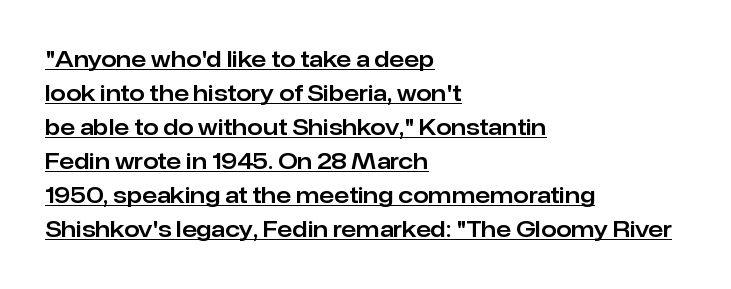
The image shows 22 px text type, upright; set left-aligned, normal line spacing (1.55x), normal letter spacing, underlined.
